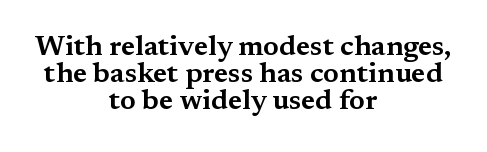
Q: Is the text italic (slanted)? A: No, it is upright.
Q: Is the typeface a serif or a sans-serif typeface? A: Serif.
Q: Is the text underlined? A: No.
Q: How is the paragraph aligned? A: Centered.
Q: Is the spacing between letters normal or unusually wide? A: Normal.
Q: Is the spacing between lines tight, normal or loose? A: Tight.
Q: Width (condensed, normal, or wide)? A: Wide.
Q: Stroke contrast? A: Medium.
Q: x-height? A: Medium.
Q: Monospaced? A: No.
